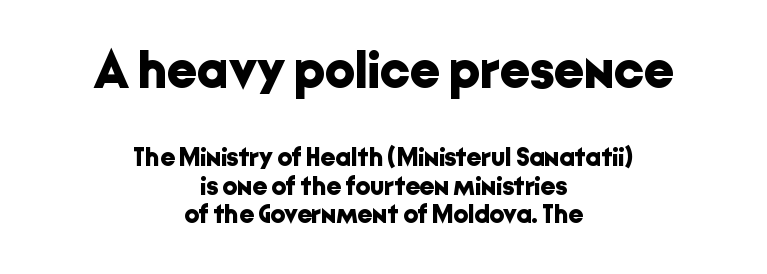
The initial chunk of copy outweighs the following chunk in type size. Default kerning and tracking; the words read as compact shapes. Visually the block forms a symmetrical silhouette, jagged on both flanks. In terms of posture, this sample is upright. Serif or sans? Sans — the stroke terminals are bare. Looks like regular typesetting: each glyph gets only the width it needs.
